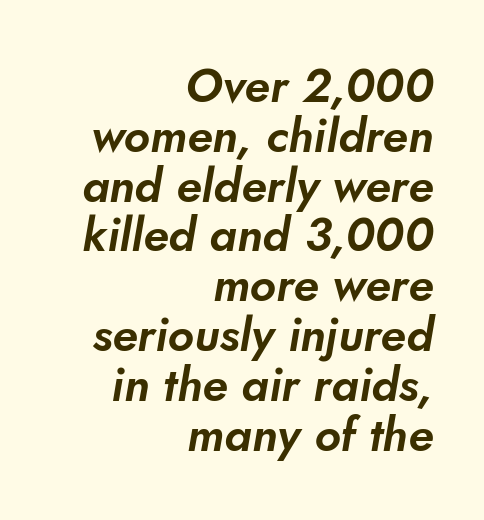
{"serif": "no", "width": "normal", "stroke_contrast": "low", "x_height": "small", "monospaced": "no", "underline": "no", "align": "right", "line_spacing": "tight", "line_spacing_ratio": 1.06, "letter_spacing": "normal", "letter_spacing_em": 0.0, "glyph_px": 47}
